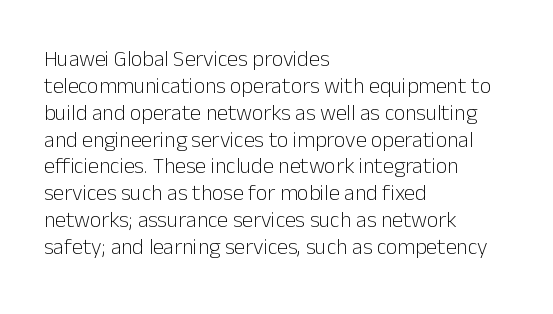
{"italic": "no", "bold": "no", "underline": "no", "align": "left", "line_spacing_ratio": 1.22, "letter_spacing": "normal", "letter_spacing_em": 0.0, "glyph_px": 22}
